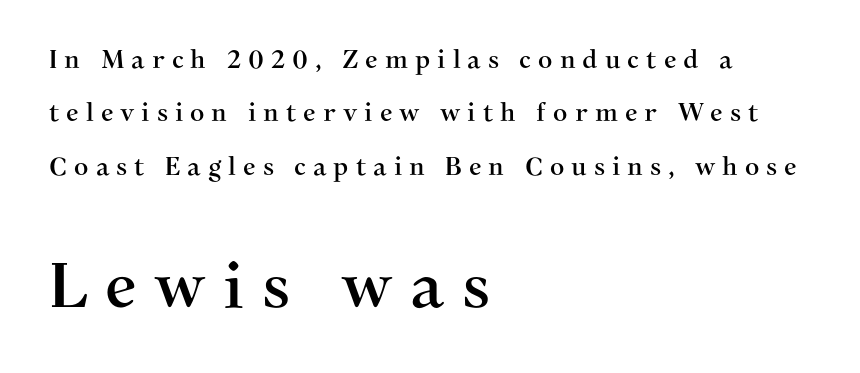
{"serif": "yes", "italic": "no", "width": "normal", "stroke_contrast": "medium", "x_height": "medium", "monospaced": "no", "underline": "no", "align": "left", "line_spacing": "loose", "line_spacing_ratio": 2.14, "letter_spacing": "wide", "letter_spacing_em": 0.28, "larger_block": "second", "size_ratio": 2.52, "glyph_px": 63}
